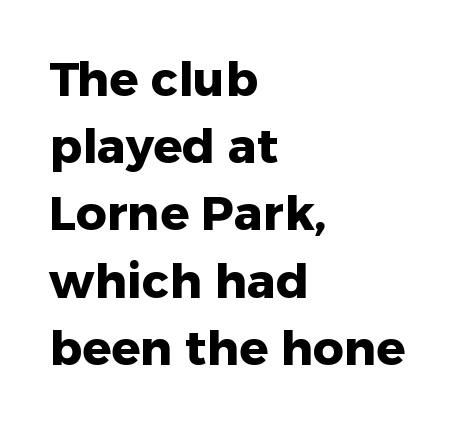
Q: Is the text bold? A: Yes.
Q: Is the text italic (slanted)? A: No, it is upright.
Q: Is the typeface a serif or a sans-serif typeface? A: Sans-serif.
Q: Is the text underlined? A: No.
Q: How is the paragraph aligned? A: Left-aligned.
Q: Is the spacing between letters normal or unusually wide? A: Normal.
Q: Is the spacing between lines tight, normal or loose? A: Normal.
Q: Width (condensed, normal, or wide)? A: Normal.
Q: Stroke contrast? A: Low.
Q: x-height? A: Medium.
Q: Monospaced? A: No.
